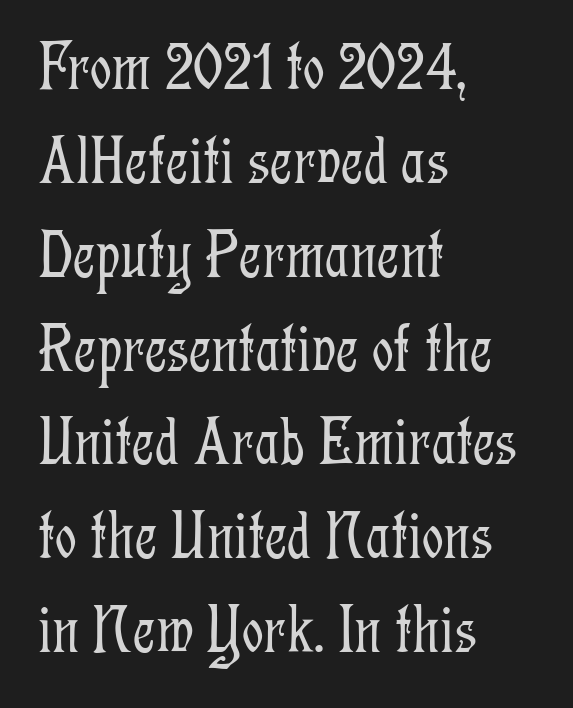
This is not heavy type; no bold has been used. Line spacing here is normal. Note the varied advance widths — an 'i' is clearly narrower than an 'm'. Is there any slant? The stems are plumb. Is this a sans? No — the strokes have serifs. Every row of glyphs begins at an identical x-position on the left.
